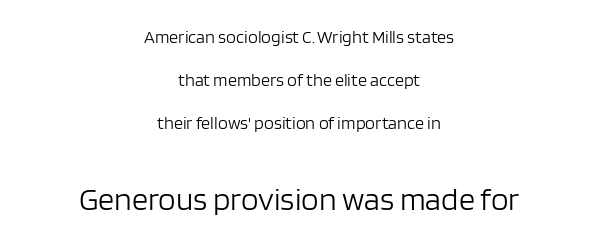
Q: Is the text bold? A: No.
Q: Is the text italic (slanted)? A: No, it is upright.
Q: Is the typeface a serif or a sans-serif typeface? A: Sans-serif.
Q: Is the text underlined? A: No.
Q: How is the paragraph aligned? A: Centered.
Q: Is the spacing between letters normal or unusually wide? A: Normal.
Q: Is the spacing between lines tight, normal or loose? A: Loose.
Q: Which block of text is set in a larger size, the first (top) or the second (bottom)? A: The second (bottom) one.
Q: Width (condensed, normal, or wide)? A: Normal.
Q: Stroke contrast? A: Low.
Q: x-height? A: Large.
Q: Monospaced? A: No.
